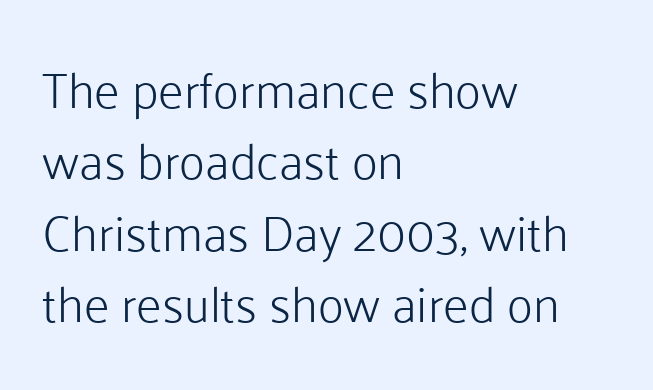
{"serif": "no", "italic": "no", "bold": "no", "weight": "light", "width": "normal", "stroke_contrast": "low", "x_height": "medium", "monospaced": "no", "underline": "no", "align": "left", "line_spacing": "normal", "line_spacing_ratio": 1.43, "letter_spacing": "normal", "letter_spacing_em": 0.0, "glyph_px": 50}
